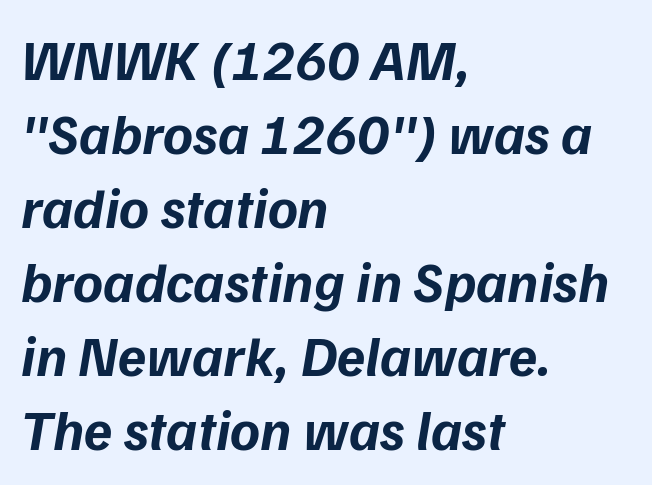
Q: Is the text bold? A: Yes.
Q: Is the text italic (slanted)? A: Yes, it leans right by about 9 degrees.
Q: Is the text underlined? A: No.
Q: How is the paragraph aligned? A: Left-aligned.
Q: Is the spacing between letters normal or unusually wide? A: Normal.
Q: Is the spacing between lines tight, normal or loose? A: Normal.
Q: Width (condensed, normal, or wide)? A: Normal.
Q: Stroke contrast? A: Low.
Q: x-height? A: Medium.
Q: Monospaced? A: No.
